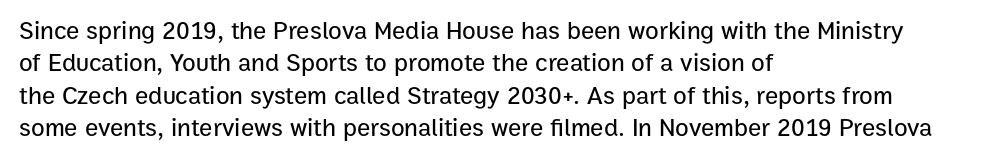
The image shows 25 px text type, upright; set left-aligned, normal line spacing (1.3x), normal letter spacing, not underlined.
